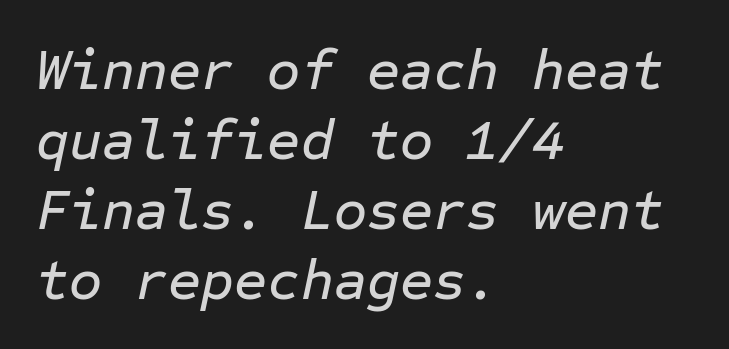
The image shows 57 px text type, italic (leaning right), monospaced; set left-aligned, line spacing 1.23x, normal letter spacing, not underlined; low stroke contrast and a medium x-height.
